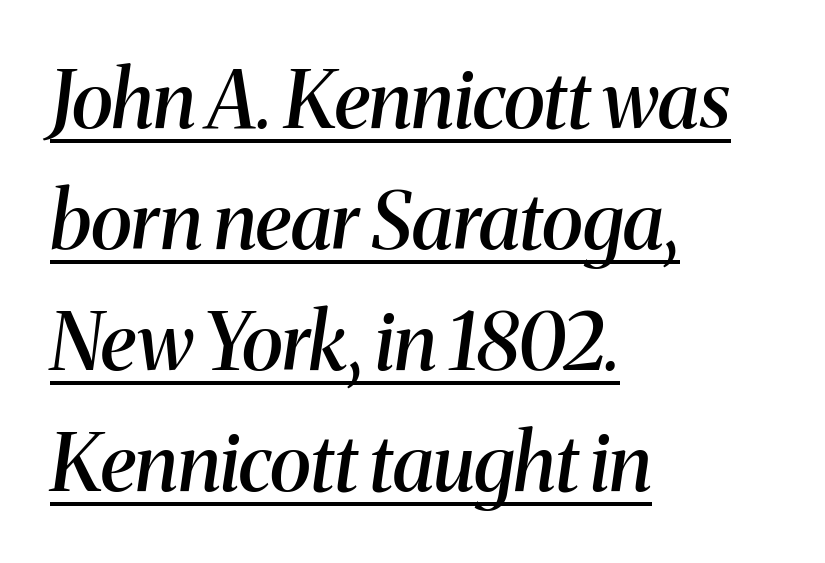
The image shows 79 px semibold serif type, italic (leaning right); set left-aligned, normal line spacing (1.53x), normal letter spacing, underlined; medium stroke contrast and a medium x-height.
